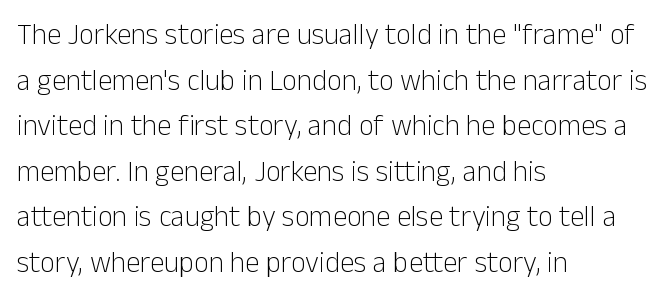
No italicization has been applied; the sample stays upright. In terms of leading, this rendering sits right in the middle. These lines keep a tight, regular rhythm from letter to letter. In terms of letterform style, serifs are entirely absent. The space beneath each line is pristine and unruled.
